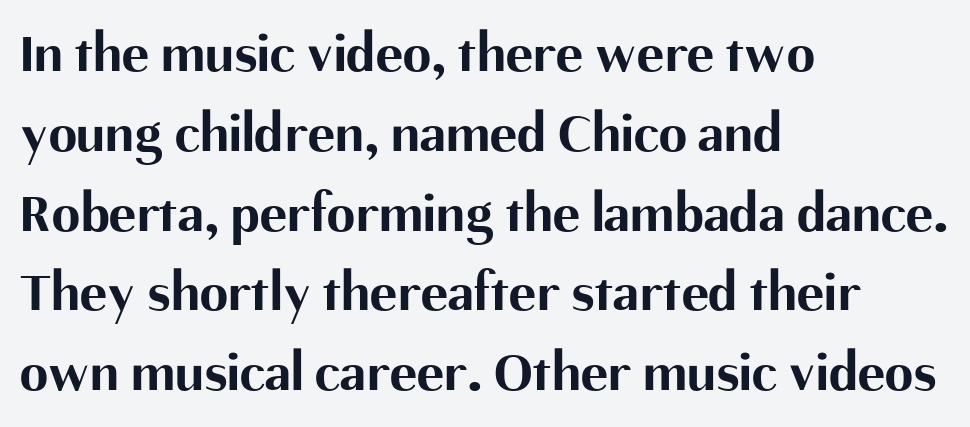
This sample has the flowing, uneven cadence of proportional lettering. A typesetter would call this leading conventional body-copy spacing. Set as a true bold cut, around the 700 mark. Letter spacing: default.
